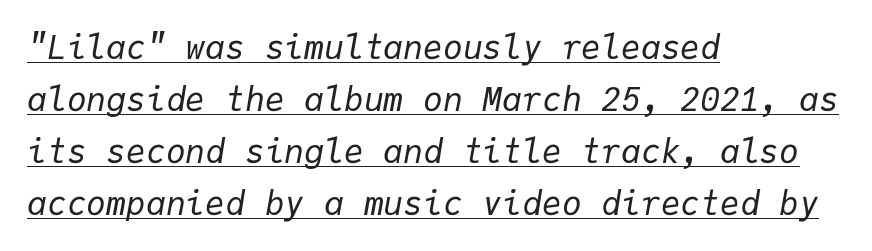
The image shows 33 px regular-weight type, italic (leaning right), monospaced; set left-aligned, normal line spacing (1.58x), normal letter spacing, underlined; low stroke contrast and a medium x-height.
